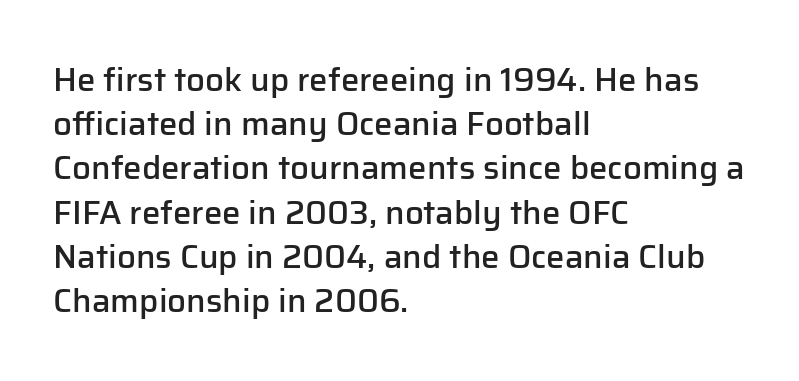
Q: Is the text bold? A: Semi-bold.
Q: Is the text italic (slanted)? A: No, it is upright.
Q: Is the typeface a serif or a sans-serif typeface? A: Sans-serif.
Q: Is the text underlined? A: No.
Q: How is the paragraph aligned? A: Left-aligned.
Q: Is the spacing between letters normal or unusually wide? A: Normal.
Q: Is the spacing between lines tight, normal or loose? A: Normal.
Q: Width (condensed, normal, or wide)? A: Normal.
Q: Stroke contrast? A: Low.
Q: x-height? A: Medium.
Q: Monospaced? A: No.
